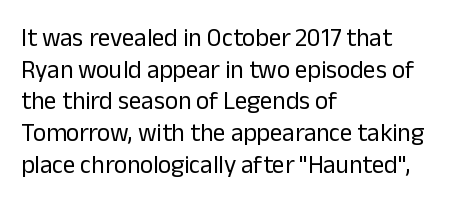
Q: Is the text bold? A: No.
Q: Is the text italic (slanted)? A: No, it is upright.
Q: Is the text underlined? A: No.
Q: How is the paragraph aligned? A: Left-aligned.
Q: Is the spacing between letters normal or unusually wide? A: Normal.
Q: Is the spacing between lines tight, normal or loose? A: Normal.
